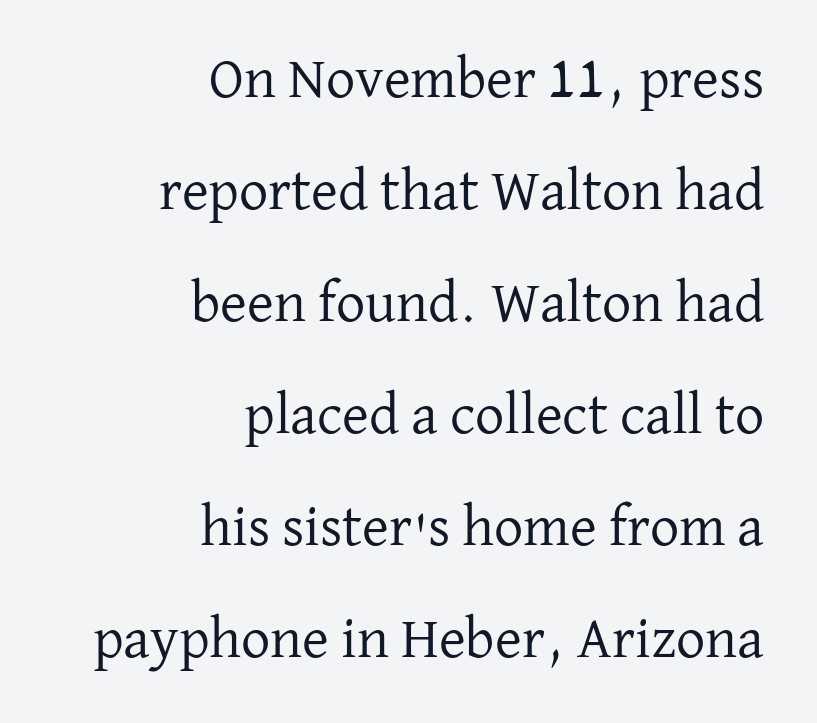
No letter is thick-stroked: the sample isn't bold. The rendering anchors every line to the right-hand side. Interline gaps are noticeably wide in this sample. The font's upright variant was chosen for this text.
